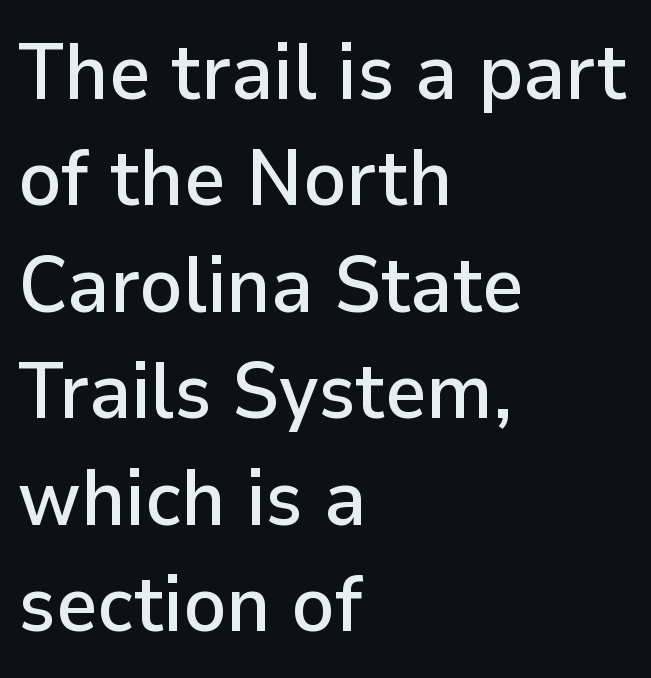
The image shows 80 px sans-serif type, upright; set left-aligned, normal line spacing (1.33x), normal letter spacing, not underlined; low stroke contrast and a medium x-height.
